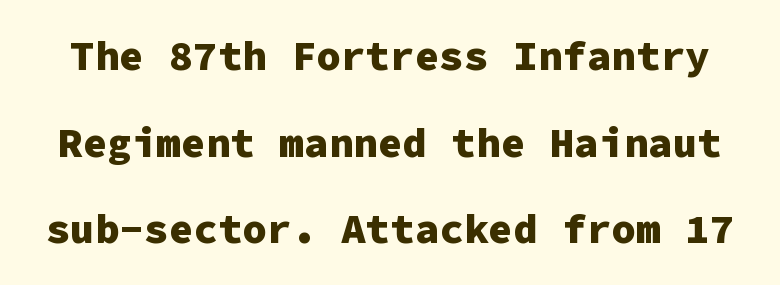
Descenders are the only things crossing below the line. This is sans-serif lettering, the kind often seen on screens and signage. Characters remain perfectly vertical along every line. You could count columns in this text — the font is strictly monospaced. Students, note that the glyphs here touch the page at normal intervals. The font is running at its bold setting.
